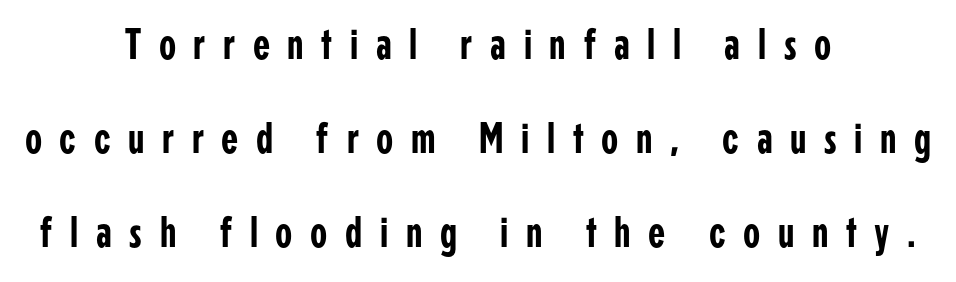
{"serif": "no", "italic": "no", "width": "condensed", "stroke_contrast": "low", "x_height": "medium", "monospaced": "no", "underline": "no", "align": "center", "line_spacing": "loose", "line_spacing_ratio": 2.14, "letter_spacing": "wide", "letter_spacing_em": 0.4, "glyph_px": 44}
